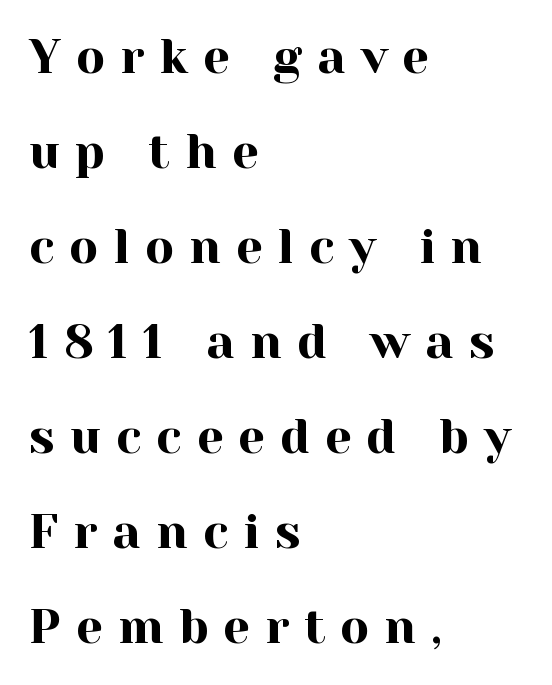
Q: Is the text italic (slanted)? A: No, it is upright.
Q: Is the typeface a serif or a sans-serif typeface? A: Serif.
Q: Is the text underlined? A: No.
Q: How is the paragraph aligned? A: Left-aligned.
Q: Is the spacing between letters normal or unusually wide? A: Unusually wide.
Q: Is the spacing between lines tight, normal or loose? A: Loose.
Q: Width (condensed, normal, or wide)? A: Normal.
Q: x-height? A: Medium.
Q: Monospaced? A: No.
